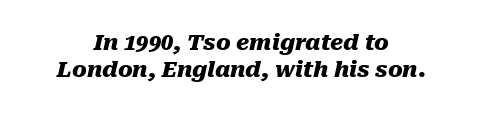
Q: Is the text bold? A: Yes.
Q: Is the text italic (slanted)? A: Yes, it leans right by about 10 degrees.
Q: Is the text underlined? A: No.
Q: How is the paragraph aligned? A: Centered.
Q: Is the spacing between letters normal or unusually wide? A: Normal.
